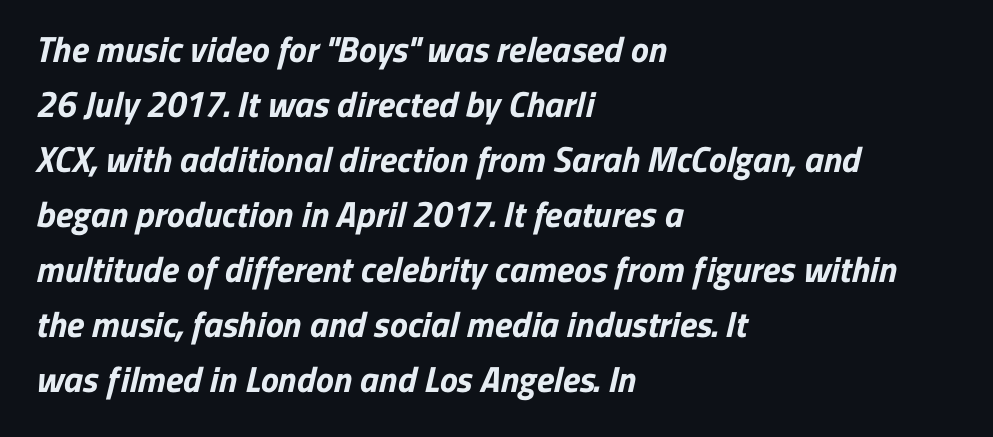
{"serif": "no", "bold": "yes", "weight": "bold", "width": "normal", "stroke_contrast": "low", "x_height": "medium", "monospaced": "no", "underline": "no", "align": "left", "line_spacing": "normal", "line_spacing_ratio": 1.53, "letter_spacing": "normal", "letter_spacing_em": 0.0, "glyph_px": 36}
